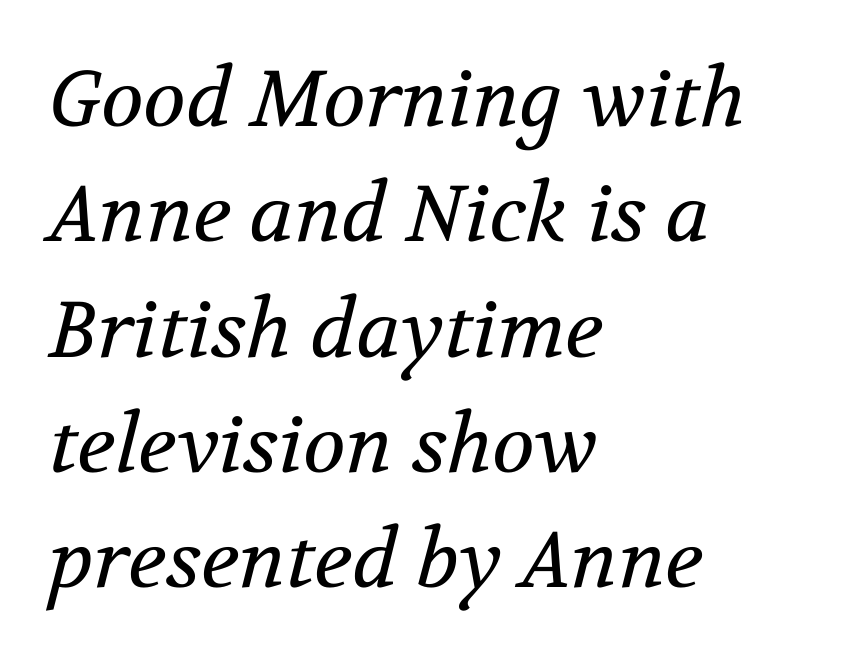
The image shows 79 px regular-weight serif type, italic (leaning right); set left-aligned, normal line spacing (1.46x), normal letter spacing, not underlined; medium stroke contrast and a medium x-height.
